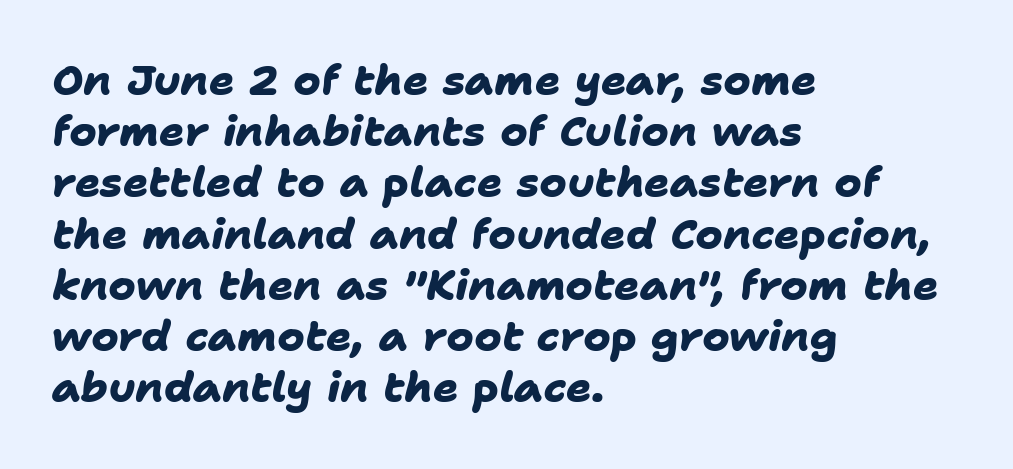
{"serif": "no", "bold": "yes", "weight": "heavy", "width": "normal", "stroke_contrast": "low", "x_height": "medium", "monospaced": "no", "underline": "no", "align": "left", "line_spacing_ratio": 1.22, "letter_spacing": "normal", "letter_spacing_em": 0.0, "glyph_px": 42}
